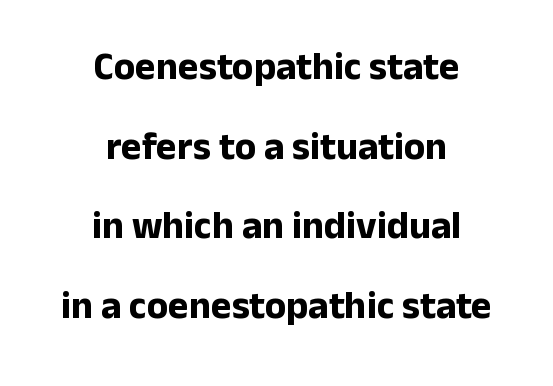
The image shows 39 px bold sans-serif type, upright; set centered, loose line spacing (2.04x), normal letter spacing, not underlined; low stroke contrast and a medium x-height.
